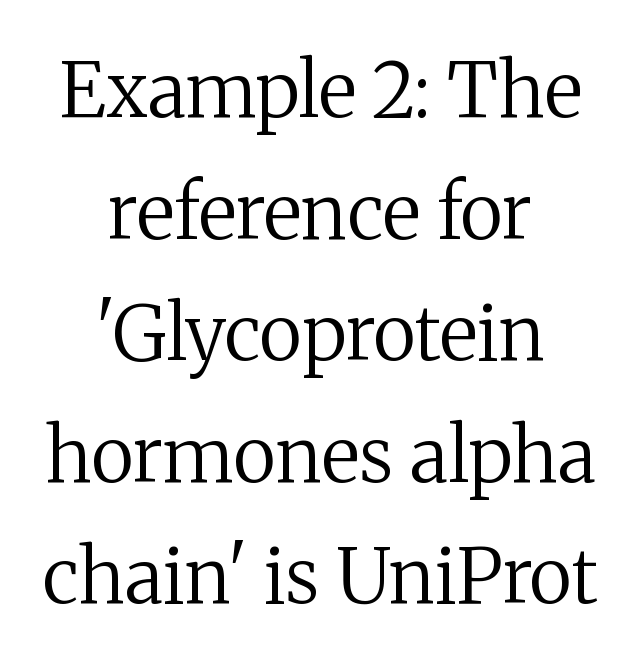
The image shows 76 px regular-weight serif type, upright; set centered, normal line spacing (1.6x), normal letter spacing, not underlined; medium stroke contrast and a medium x-height.
